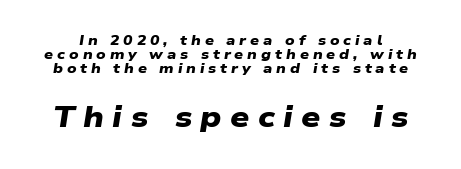
{"serif": "no", "bold": "yes", "weight": "heavy", "width": "wide", "stroke_contrast": "low", "x_height": "medium", "monospaced": "no", "underline": "no", "line_spacing": "tight", "line_spacing_ratio": 1.01, "letter_spacing": "wide", "letter_spacing_em": 0.28, "larger_block": "second", "size_ratio": 2.14, "glyph_px": 30}
